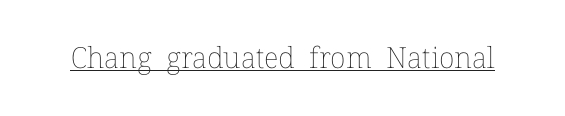
{"italic": "no", "bold": "no", "weight": "thin", "width": "normal", "stroke_contrast": "low", "x_height": "medium", "monospaced": "no", "underline": "yes", "letter_spacing": "normal", "letter_spacing_em": 0.0, "glyph_px": 29}
